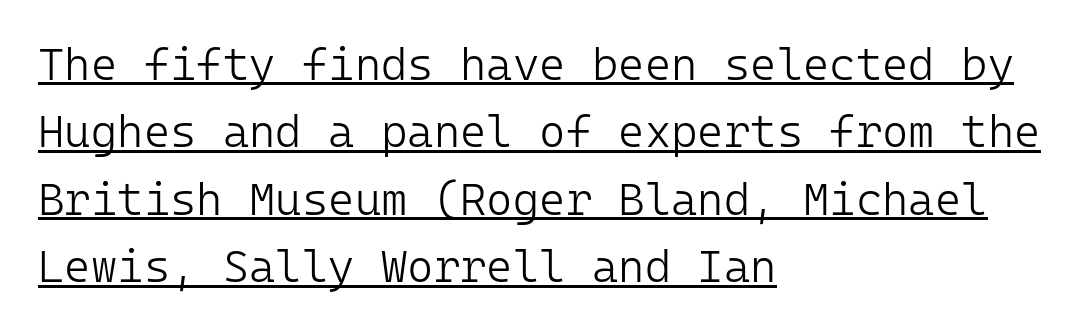
{"serif": "no", "italic": "no", "bold": "no", "weight": "light", "width": "normal", "stroke_contrast": "low", "x_height": "medium", "monospaced": "yes", "underline": "yes", "align": "left", "line_spacing": "normal", "line_spacing_ratio": 1.5, "letter_spacing": "normal", "letter_spacing_em": 0.0, "glyph_px": 45}
